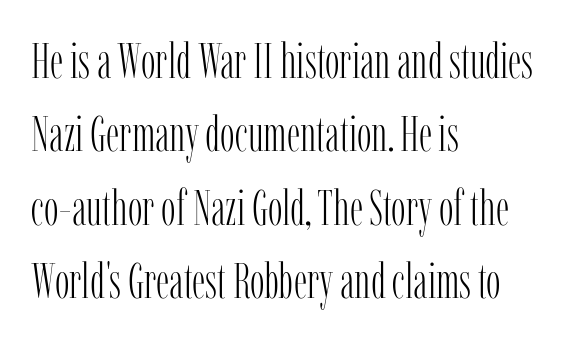
Q: Is the text bold? A: No.
Q: Is the text italic (slanted)? A: No, it is upright.
Q: Is the typeface a serif or a sans-serif typeface? A: Serif.
Q: Is the text underlined? A: No.
Q: How is the paragraph aligned? A: Left-aligned.
Q: Is the spacing between letters normal or unusually wide? A: Normal.
Q: Is the spacing between lines tight, normal or loose? A: Normal.
Q: Width (condensed, normal, or wide)? A: Condensed.
Q: Stroke contrast? A: Low.
Q: x-height? A: Medium.
Q: Monospaced? A: No.
